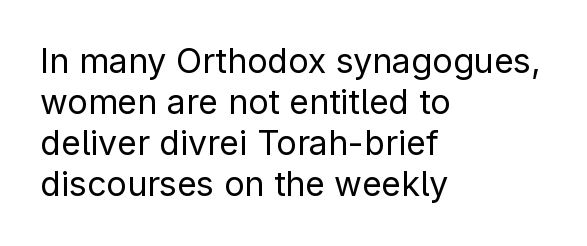
The image shows 34 px regular-weight sans-serif type, upright; set left-aligned, line spacing 1.21x, normal letter spacing, not underlined; low stroke contrast and a medium x-height.
